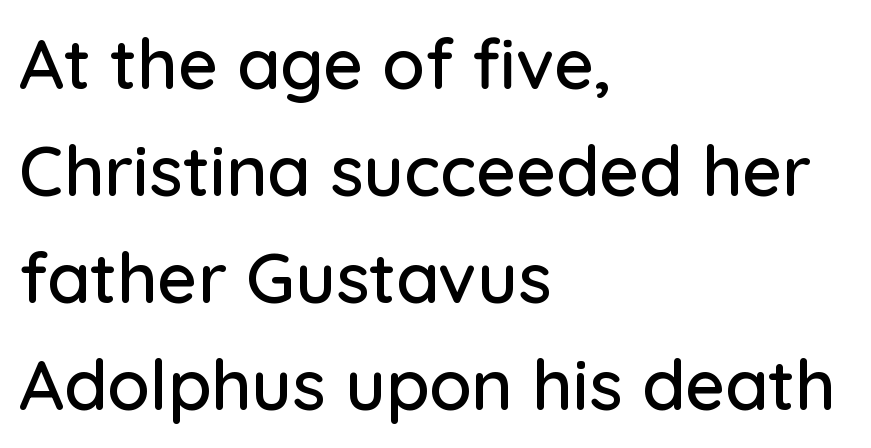
Q: Is the text italic (slanted)? A: No, it is upright.
Q: Is the typeface a serif or a sans-serif typeface? A: Sans-serif.
Q: Is the text underlined? A: No.
Q: How is the paragraph aligned? A: Left-aligned.
Q: Is the spacing between letters normal or unusually wide? A: Normal.
Q: Is the spacing between lines tight, normal or loose? A: Normal.
Q: Width (condensed, normal, or wide)? A: Normal.
Q: Stroke contrast? A: Low.
Q: x-height? A: Medium.
Q: Monospaced? A: No.
